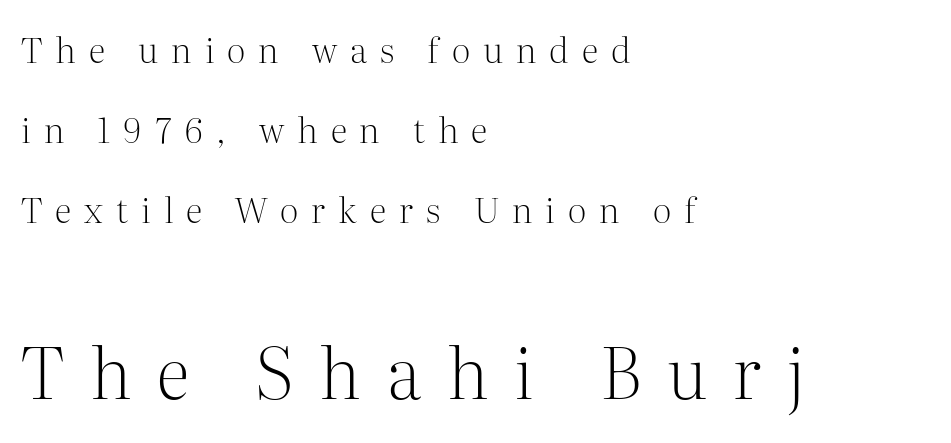
The image shows 70 px light serif type, upright; set left-aligned, loose line spacing (2.28x), unusually wide letter spacing (+0.37 em), not underlined; the second (bottom) block is 2.0x larger; medium stroke contrast and a medium x-height.
